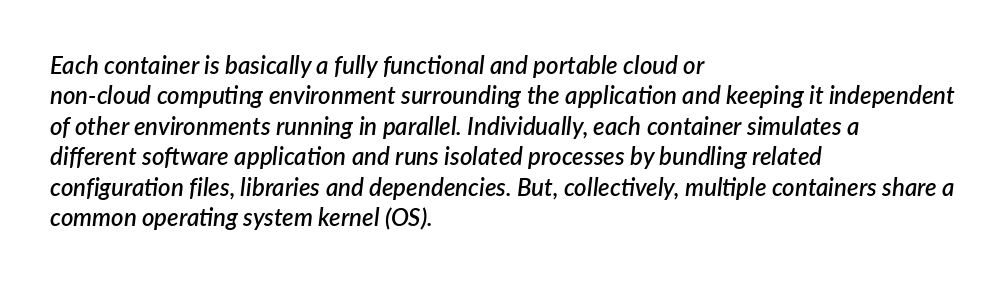
Q: Is the text bold? A: Semi-bold.
Q: Is the text italic (slanted)? A: Yes, it leans right by about 7 degrees.
Q: Is the text underlined? A: No.
Q: How is the paragraph aligned? A: Left-aligned.
Q: Is the spacing between letters normal or unusually wide? A: Normal.
Q: Is the spacing between lines tight, normal or loose? A: Normal.
